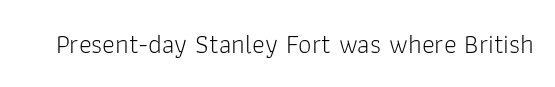
Q: Is the text bold? A: No.
Q: Is the text italic (slanted)? A: No, it is upright.
Q: Is the text underlined? A: No.
Q: Is the spacing between letters normal or unusually wide? A: Normal.
